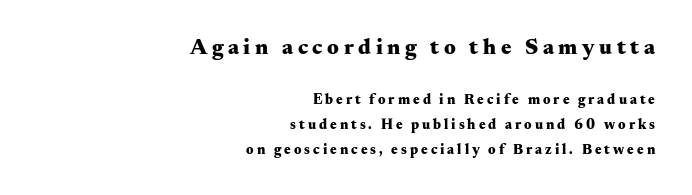
Q: Is the text bold? A: Yes.
Q: Is the text italic (slanted)? A: No, it is upright.
Q: Is the text underlined? A: No.
Q: How is the paragraph aligned? A: Right-aligned.
Q: Is the spacing between letters normal or unusually wide? A: Unusually wide.
Q: Which block of text is set in a larger size, the first (top) or the second (bottom)? A: The first (top) one.
